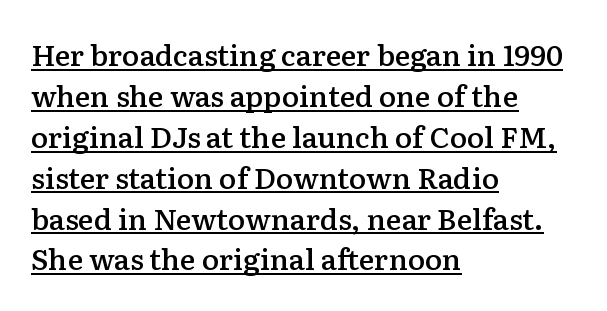
What decoration does the sample have? An underline. Notice the strokes are somewhat thickened but not fully heavy: this is a semibold. Are there feet on the stems? There are — it's a serif. A typesetter would call this proportional, since set widths differ per character.
